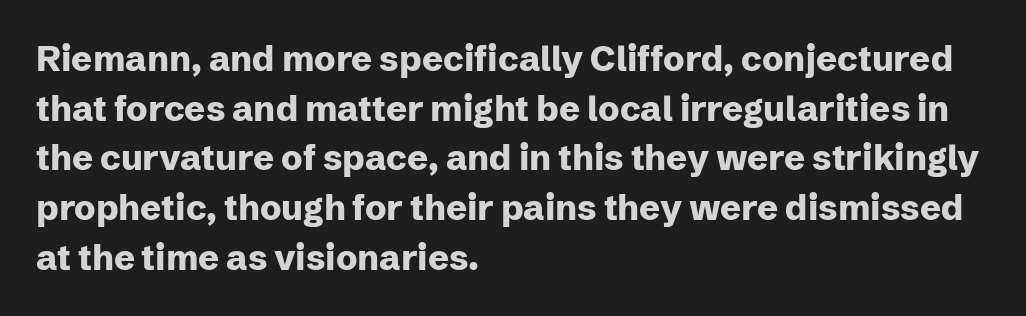
Q: Is the text bold? A: Yes.
Q: Is the text italic (slanted)? A: No, it is upright.
Q: Is the typeface a serif or a sans-serif typeface? A: Sans-serif.
Q: Is the text underlined? A: No.
Q: How is the paragraph aligned? A: Left-aligned.
Q: Is the spacing between letters normal or unusually wide? A: Normal.
Q: Is the spacing between lines tight, normal or loose? A: Normal.
Q: Width (condensed, normal, or wide)? A: Normal.
Q: Stroke contrast? A: Low.
Q: x-height? A: Medium.
Q: Monospaced? A: No.
